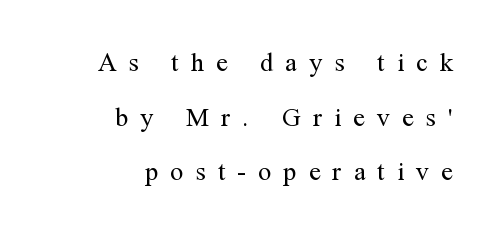
Q: Is the text bold? A: No.
Q: Is the text italic (slanted)? A: No, it is upright.
Q: Is the text underlined? A: No.
Q: How is the paragraph aligned? A: Right-aligned.
Q: Is the spacing between letters normal or unusually wide? A: Unusually wide.
Q: Is the spacing between lines tight, normal or loose? A: Loose.
